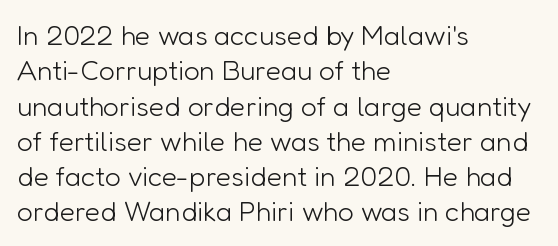
The image shows 28 px light sans-serif type, upright; set left-aligned, normal line spacing (1.26x), normal letter spacing, not underlined; low stroke contrast and a medium x-height.
